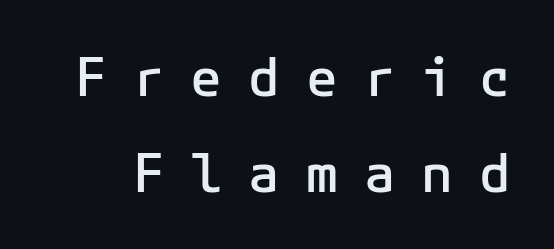
The image shows 53 px semibold sans-serif type, upright; set line spacing 1.82x, unusually wide letter spacing (+0.49 em), not underlined; low stroke contrast and a medium x-height.
